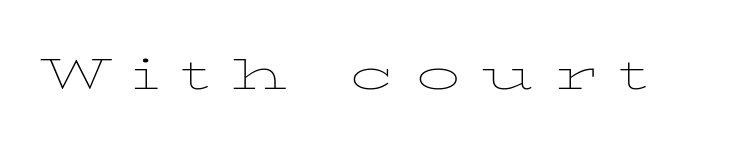
Stems here are at most as thick as an everyday book face. The passage shown is typed in a proportional face where columns would drift. Is there any slant? The stems are plumb. The zone under the glyphs is completely vacant. In terms of letterspacing, this is a distinctly airy, spread setting.
